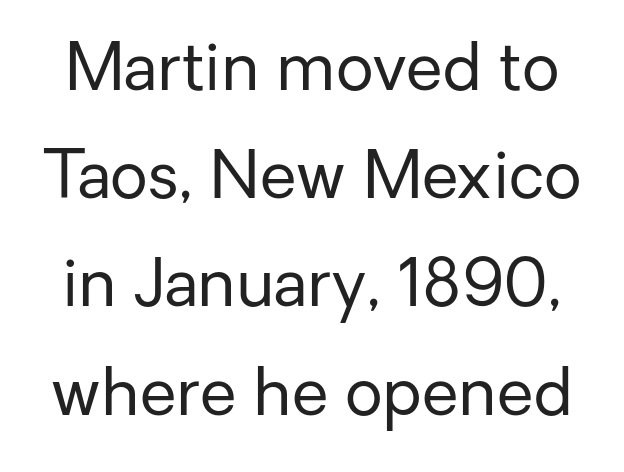
Q: Is the text bold? A: No.
Q: Is the text italic (slanted)? A: No, it is upright.
Q: Is the typeface a serif or a sans-serif typeface? A: Sans-serif.
Q: Is the text underlined? A: No.
Q: Is the spacing between letters normal or unusually wide? A: Normal.
Q: Is the spacing between lines tight, normal or loose? A: Normal.
Q: Width (condensed, normal, or wide)? A: Normal.
Q: Stroke contrast? A: Low.
Q: x-height? A: Medium.
Q: Monospaced? A: No.
